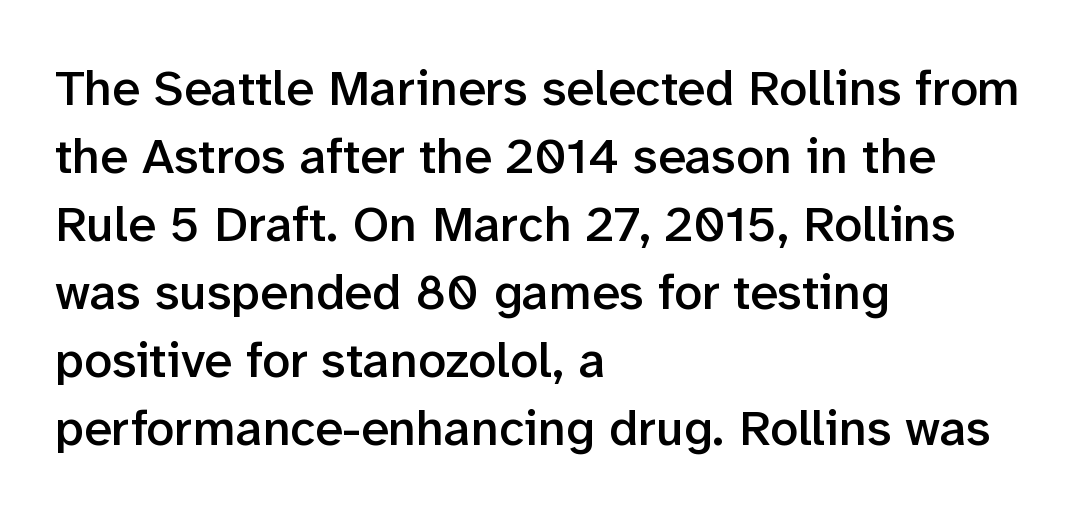
Q: Is the text bold? A: Semi-bold.
Q: Is the text italic (slanted)? A: No, it is upright.
Q: Is the typeface a serif or a sans-serif typeface? A: Sans-serif.
Q: Is the text underlined? A: No.
Q: How is the paragraph aligned? A: Left-aligned.
Q: Is the spacing between letters normal or unusually wide? A: Normal.
Q: Is the spacing between lines tight, normal or loose? A: Normal.
Q: Width (condensed, normal, or wide)? A: Normal.
Q: Stroke contrast? A: Low.
Q: x-height? A: Medium.
Q: Monospaced? A: No.
